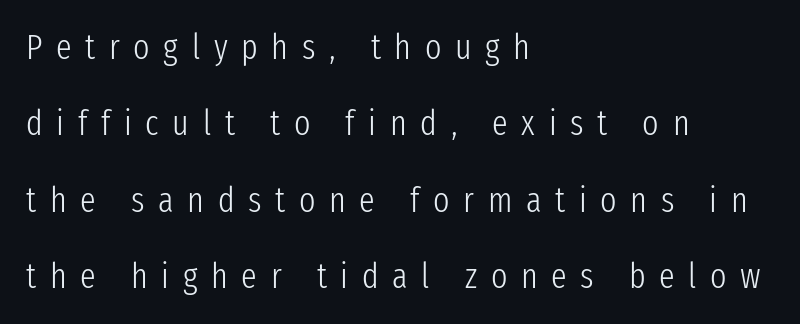
The space between consecutive lines is lavish. Classification — sans serif. Here the designer chose a conventional face with non-uniform glyph widths. This is not heavy type; no bold has been used. Tall strokes in this sample are plumb rather than angled. The zone under the glyphs is completely vacant.
